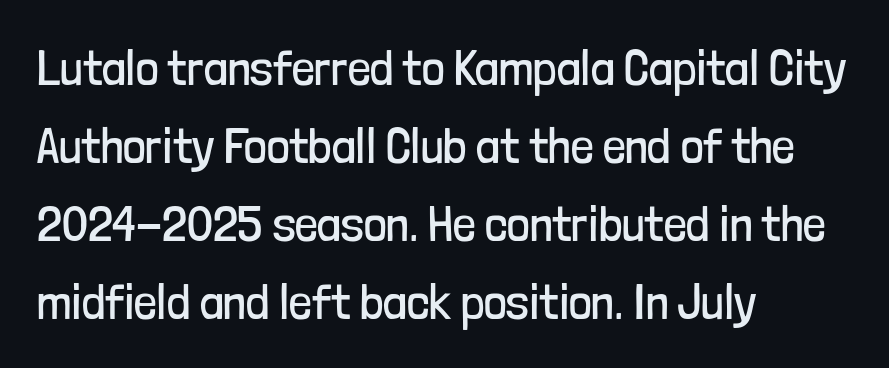
{"serif": "no", "italic": "no", "bold": "no", "weight": "regular", "width": "condensed", "stroke_contrast": "low", "x_height": "medium", "monospaced": "no", "underline": "no", "align": "left", "line_spacing": "normal", "line_spacing_ratio": 1.56, "letter_spacing": "normal", "letter_spacing_em": 0.0, "glyph_px": 50}
